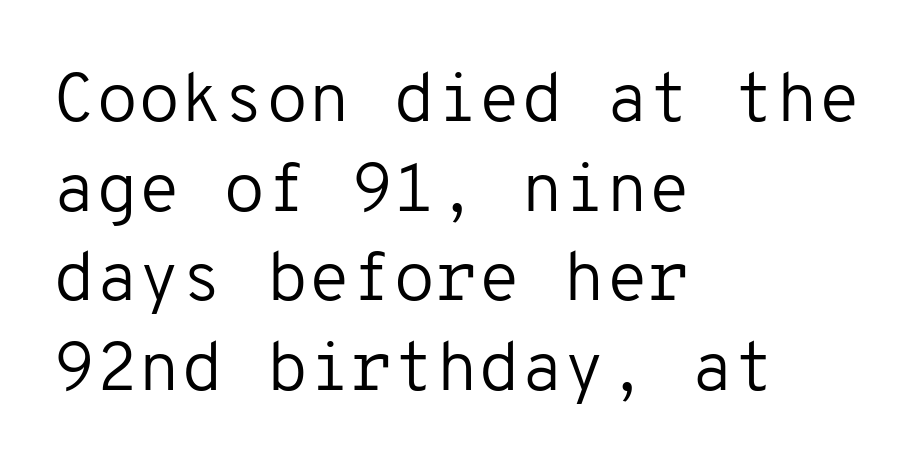
The image shows 69 px regular-weight sans-serif type, upright, monospaced; set left-aligned, normal line spacing (1.3x), normal letter spacing, not underlined; low stroke contrast and a medium x-height.
